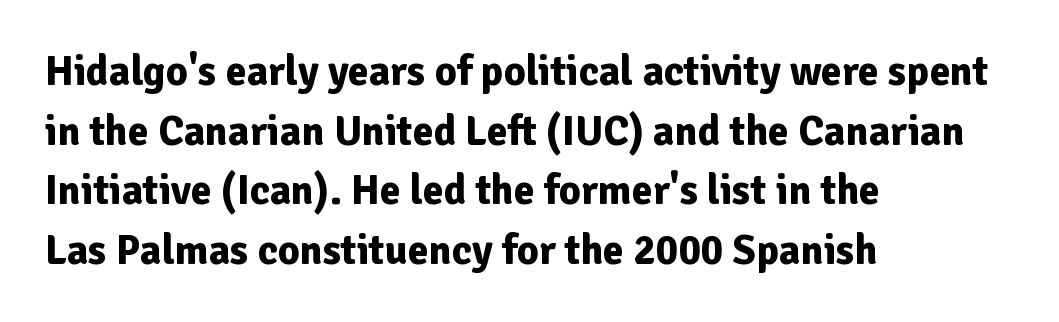
{"serif": "no", "italic": "no", "bold": "yes", "weight": "bold", "width": "normal", "stroke_contrast": "low", "x_height": "medium", "monospaced": "no", "underline": "no", "align": "left", "line_spacing": "normal", "line_spacing_ratio": 1.42, "letter_spacing": "normal", "letter_spacing_em": 0.0, "glyph_px": 42}
